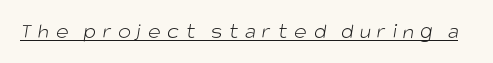
The image shows 22 px text type; set unusually wide letter spacing (+0.29 em), underlined.
